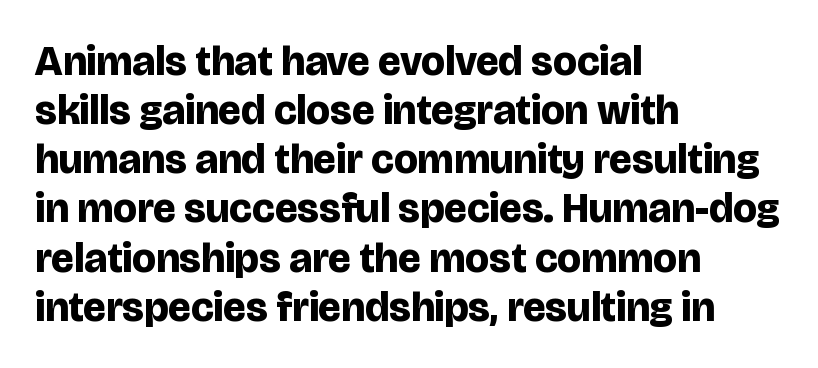
{"serif": "no", "italic": "no", "bold": "yes", "weight": "bold", "width": "normal", "stroke_contrast": "low", "x_height": "large", "monospaced": "no", "underline": "no", "align": "left", "line_spacing_ratio": 1.17, "letter_spacing": "normal", "letter_spacing_em": 0.0, "glyph_px": 42}
